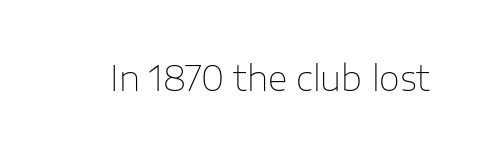
Beneath every word, the page is bare. The line texture is even and compact thanks to regular tracking. Weight: in the light-to-regular range. It's the straight-up-and-down kind of type.
